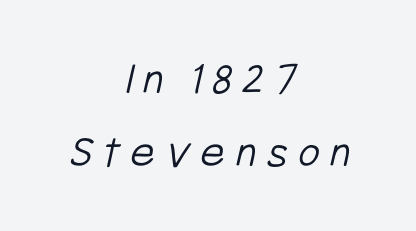
Q: Is the text bold? A: No.
Q: Is the typeface a serif or a sans-serif typeface? A: Sans-serif.
Q: Is the text underlined? A: No.
Q: How is the paragraph aligned? A: Centered.
Q: Is the spacing between letters normal or unusually wide? A: Unusually wide.
Q: Is the spacing between lines tight, normal or loose? A: Normal.
Q: Width (condensed, normal, or wide)? A: Condensed.
Q: Stroke contrast? A: Low.
Q: x-height? A: Medium.
Q: Monospaced? A: No.
